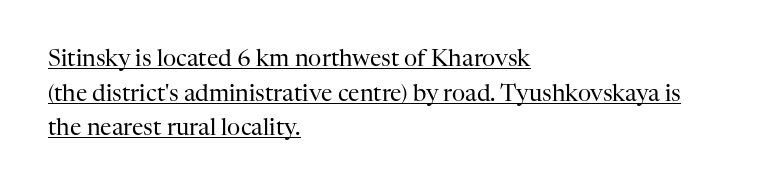
{"italic": "no", "bold": "no", "underline": "yes", "align": "left", "line_spacing": "normal", "line_spacing_ratio": 1.51, "letter_spacing": "normal", "letter_spacing_em": 0.0, "glyph_px": 23}
